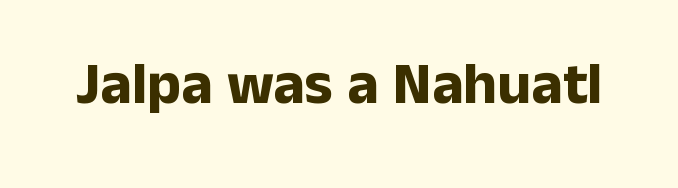
The image shows 60 px bold sans-serif type, upright; set normal letter spacing, not underlined; low stroke contrast and a medium x-height.
